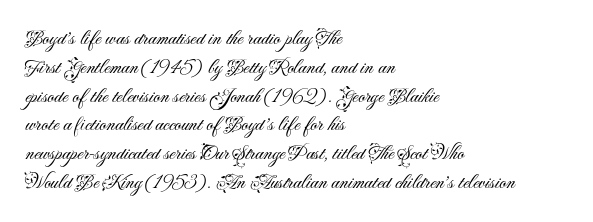
The image shows 21 px text type; set left-aligned, normal line spacing (1.37x), normal letter spacing, not underlined.
